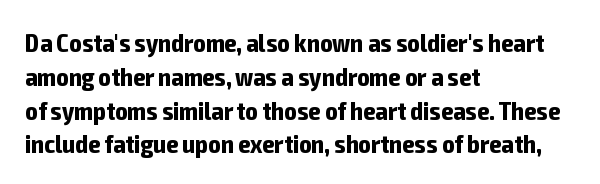
Notice how the stems are strictly vertical — no italics here. The passage shown is emphatically bold. Students, observe: this is what conventionally led text looks like. You could call the tracking neutral — neither tight nor loose. The ragged edge is on the right, which tells us the setting is flush left. Descenders are the only things crossing below the line.
